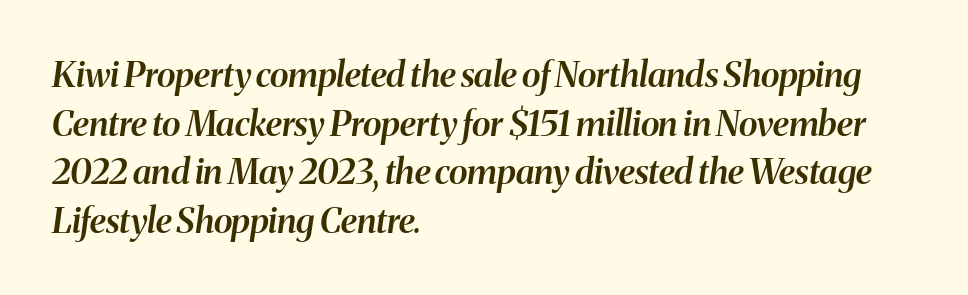
The image shows 35 px semibold type, italic (leaning right); set left-aligned, normal line spacing (1.39x), normal letter spacing, not underlined; medium stroke contrast and a medium x-height.
